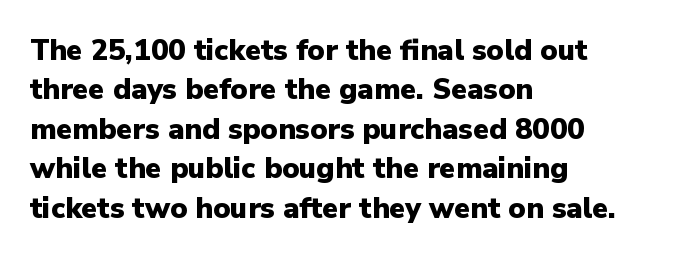
{"serif": "no", "italic": "no", "bold": "yes", "weight": "heavy", "width": "normal", "stroke_contrast": "low", "x_height": "medium", "monospaced": "no", "underline": "no", "align": "left", "line_spacing": "normal", "line_spacing_ratio": 1.36, "letter_spacing": "normal", "letter_spacing_em": 0.0, "glyph_px": 29}
